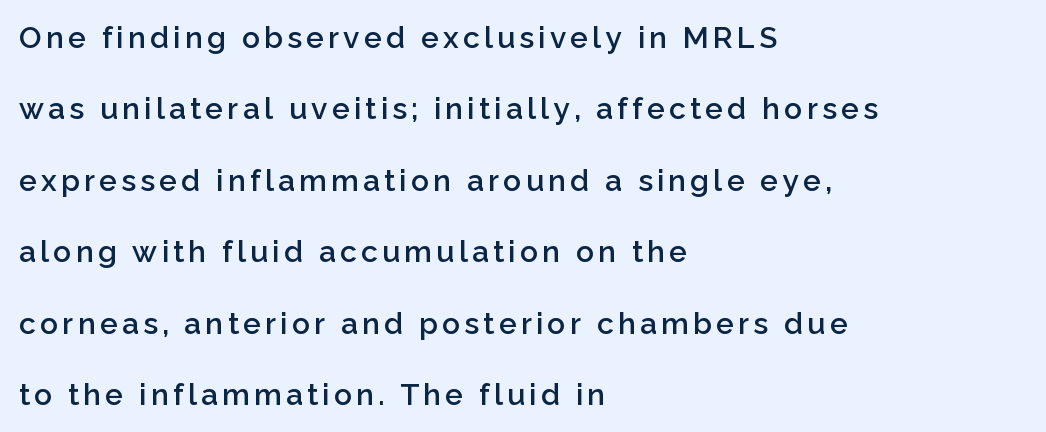
{"serif": "no", "italic": "no", "bold": "semi", "weight": "semibold", "width": "normal", "stroke_contrast": "low", "x_height": "medium", "monospaced": "no", "underline": "no", "align": "left", "line_spacing": "loose", "line_spacing_ratio": 2.38, "glyph_px": 30}
